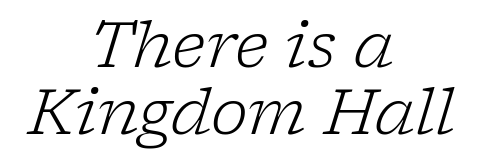
A serif font was chosen for this passage. These lines are centered, leaving both edges ragged. Inter-character spacing is left at the font's built-in metrics. Reading down the column, the eye jumps only a short way to each next line. This sample uses an oblique cut, with every glyph tilted off the vertical. The words here are not underlined.
